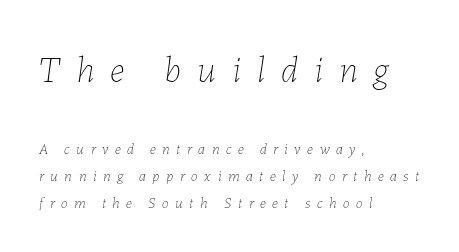
The image shows 37 px thin type, italic (leaning right); set left-aligned, line spacing 1.81x, unusually wide letter spacing (+0.44 em), not underlined; the first (top) block is 2.47x larger; low stroke contrast and a medium x-height.
